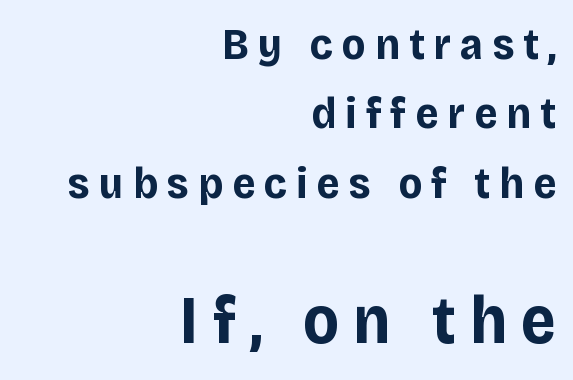
The image shows 68 px bold sans-serif type, upright; set right-aligned, normal line spacing (1.54x), unusually wide letter spacing (+0.2 em), not underlined; the second (bottom) block is 1.51x larger; low stroke contrast and a large x-height.
